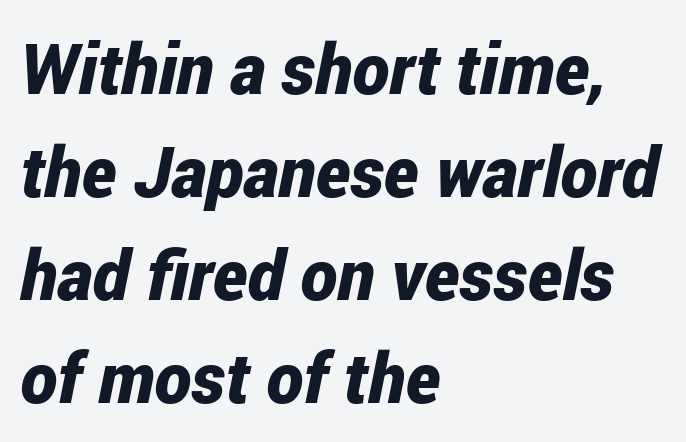
Q: Is the text bold? A: Yes.
Q: Is the text italic (slanted)? A: Yes, it leans right by about 12 degrees.
Q: Is the text underlined? A: No.
Q: How is the paragraph aligned? A: Left-aligned.
Q: Is the spacing between letters normal or unusually wide? A: Normal.
Q: Is the spacing between lines tight, normal or loose? A: Normal.
Q: Width (condensed, normal, or wide)? A: Condensed.
Q: Stroke contrast? A: Low.
Q: x-height? A: Medium.
Q: Monospaced? A: No.
